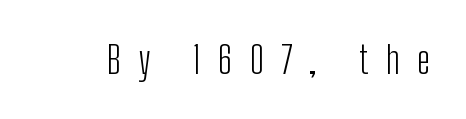
{"serif": "no", "italic": "no", "bold": "no", "weight": "light", "width": "condensed", "stroke_contrast": "low", "x_height": "medium", "monospaced": "no", "underline": "no", "letter_spacing": "wide", "letter_spacing_em": 0.46, "glyph_px": 38}
